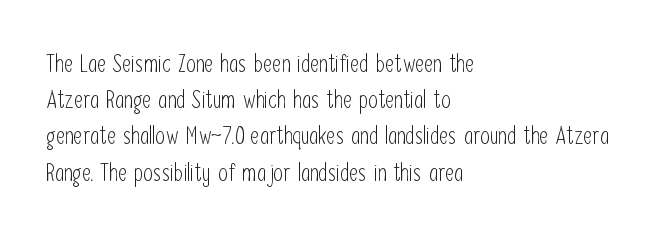
Q: Is the text bold? A: No.
Q: Is the text italic (slanted)? A: No, it is upright.
Q: Is the text underlined? A: No.
Q: How is the paragraph aligned? A: Left-aligned.
Q: Is the spacing between letters normal or unusually wide? A: Normal.
Q: Is the spacing between lines tight, normal or loose? A: Normal.
